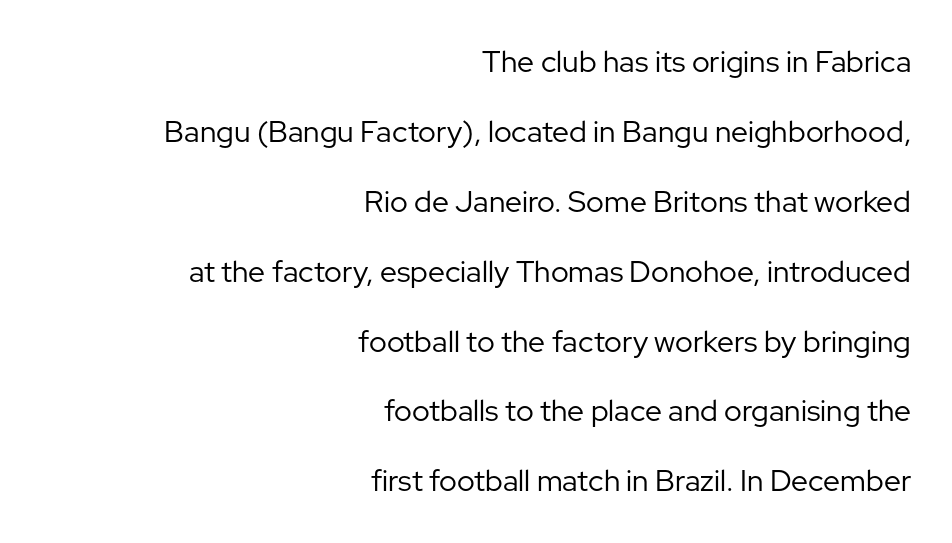
{"serif": "no", "italic": "no", "bold": "no", "weight": "regular", "width": "normal", "stroke_contrast": "low", "x_height": "medium", "monospaced": "no", "underline": "no", "align": "right", "line_spacing": "loose", "line_spacing_ratio": 2.33, "letter_spacing": "normal", "letter_spacing_em": 0.0, "glyph_px": 30}
